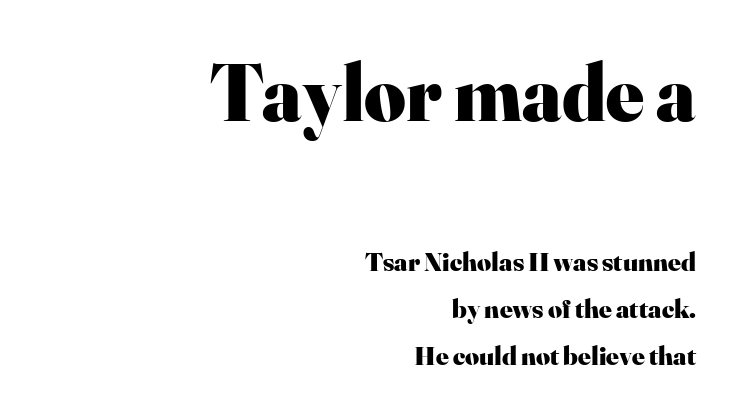
Yep, those are serifs on the letters. The letters stand upright; this is a roman face. The text block is weighted toward the right margin, trailing off unevenly leftward. Note the varied advance widths — an 'i' is clearly narrower than an 'm'. Look at the stroke-to-counter ratio: heavy, a bold.
